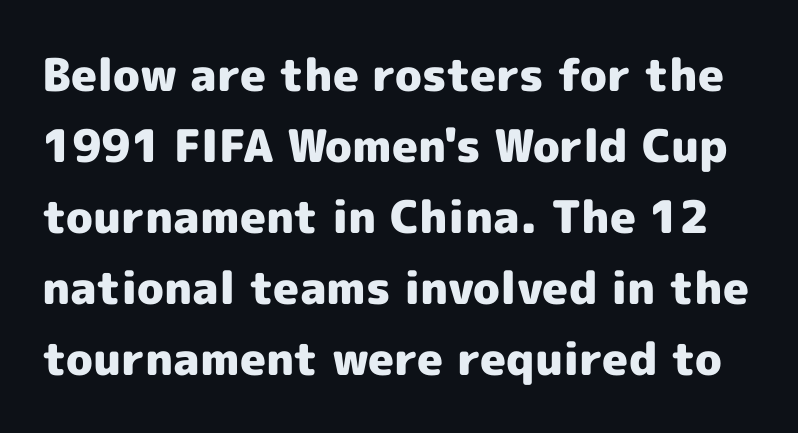
Q: Is the text bold? A: Yes.
Q: Is the text italic (slanted)? A: No, it is upright.
Q: Is the typeface a serif or a sans-serif typeface? A: Sans-serif.
Q: Is the text underlined? A: No.
Q: Is the spacing between letters normal or unusually wide? A: Normal.
Q: Is the spacing between lines tight, normal or loose? A: Normal.
Q: Width (condensed, normal, or wide)? A: Normal.
Q: x-height? A: Medium.
Q: Monospaced? A: No.
